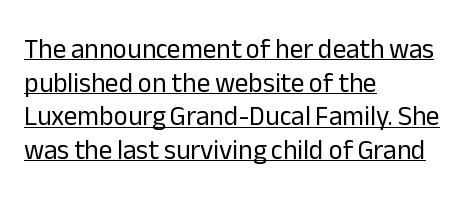
Short and long lines alike share a common starting point at left. The vertical gap from one line to the next is medium. The letters sit at their default tracking, neither squeezed nor spread. Is there any slant? The stems are plumb. Compared with undecorated copy, this sample adds a rule below the words.
